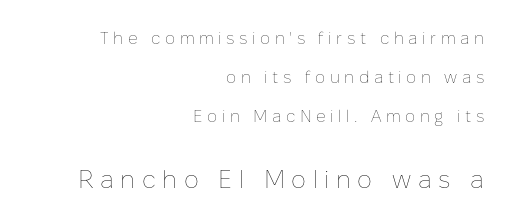
The font's upright variant was chosen for this text. Words appear elongated and porous because spacing is wide. Underlining? Definitely not there. The letters look calm and open, with moderate or lighter stems.
